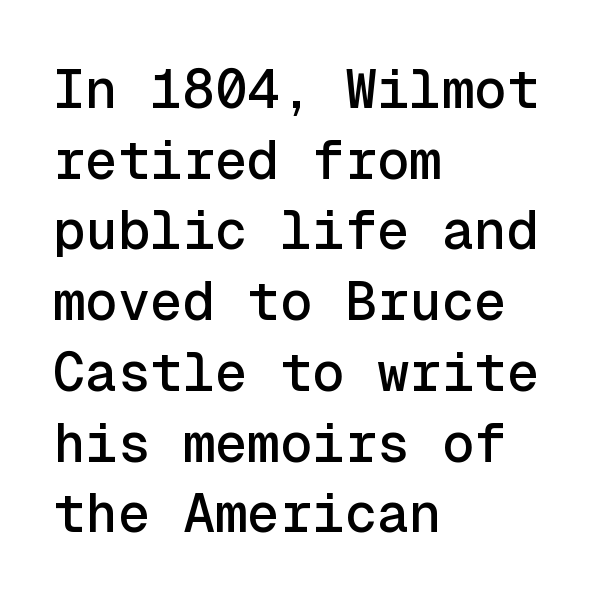
Q: Is the text italic (slanted)? A: No, it is upright.
Q: Is the typeface a serif or a sans-serif typeface? A: Sans-serif.
Q: Is the text underlined? A: No.
Q: How is the paragraph aligned? A: Left-aligned.
Q: Is the spacing between letters normal or unusually wide? A: Normal.
Q: Is the spacing between lines tight, normal or loose? A: Normal.
Q: Width (condensed, normal, or wide)? A: Normal.
Q: x-height? A: Medium.
Q: Monospaced? A: Yes.
